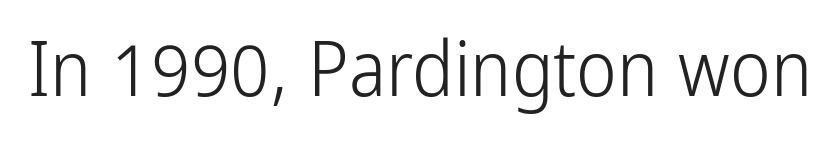
Q: Is the text bold? A: No.
Q: Is the text italic (slanted)? A: No, it is upright.
Q: Is the typeface a serif or a sans-serif typeface? A: Sans-serif.
Q: Is the text underlined? A: No.
Q: Is the spacing between letters normal or unusually wide? A: Normal.
Q: Width (condensed, normal, or wide)? A: Condensed.
Q: Stroke contrast? A: Low.
Q: x-height? A: Medium.
Q: Monospaced? A: No.
